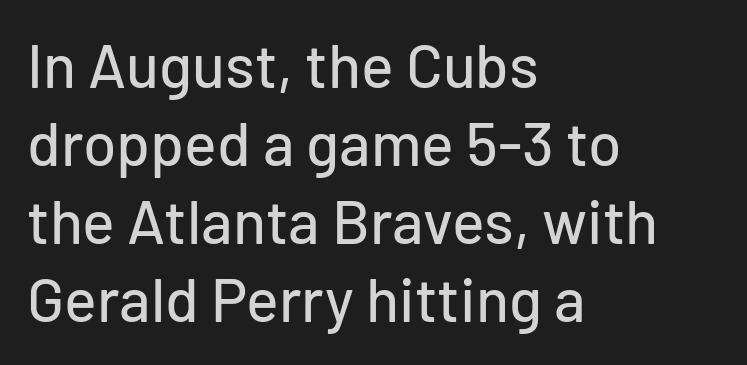
{"serif": "no", "italic": "no", "width": "normal", "stroke_contrast": "low", "x_height": "medium", "monospaced": "no", "underline": "no", "align": "left", "line_spacing": "normal", "line_spacing_ratio": 1.28, "letter_spacing": "normal", "letter_spacing_em": 0.0, "glyph_px": 61}
